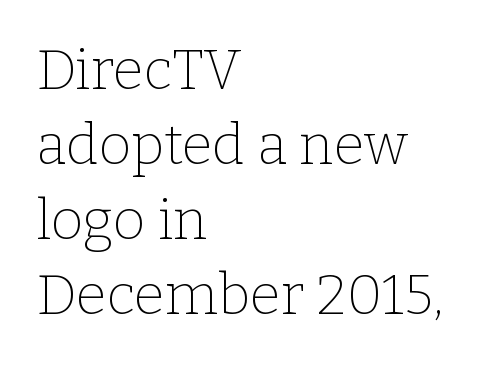
The image shows 56 px thin serif type, upright; set left-aligned, normal line spacing (1.34x), normal letter spacing, not underlined; low stroke contrast and a medium x-height.
